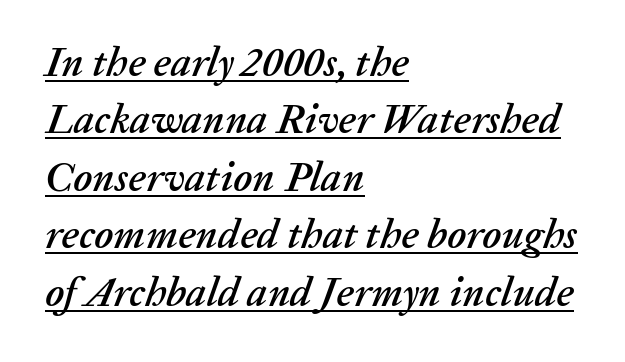
The lines in this sample share a left origin and differ only in where they stop. The gaps between neighbouring characters are ordinary and unremarkable. These characters rest on top of a visible drawn line. The space between consecutive lines is moderate. Do the characters align in a grid? No, the font is proportional.
